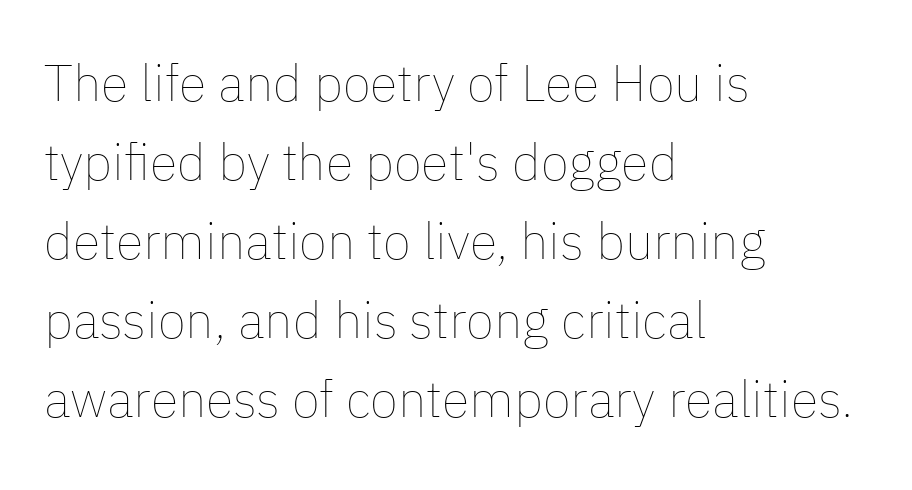
Q: Is the text bold? A: No.
Q: Is the text italic (slanted)? A: No, it is upright.
Q: Is the text underlined? A: No.
Q: How is the paragraph aligned? A: Left-aligned.
Q: Is the spacing between letters normal or unusually wide? A: Normal.
Q: Is the spacing between lines tight, normal or loose? A: Normal.
Q: Width (condensed, normal, or wide)? A: Normal.
Q: Stroke contrast? A: Low.
Q: x-height? A: Medium.
Q: Monospaced? A: No.
